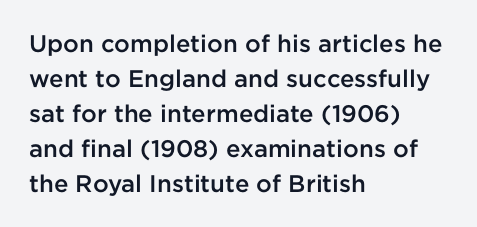
Q: Is the text bold? A: Semi-bold.
Q: Is the text italic (slanted)? A: No, it is upright.
Q: Is the text underlined? A: No.
Q: How is the paragraph aligned? A: Left-aligned.
Q: Is the spacing between letters normal or unusually wide? A: Normal.
Q: Is the spacing between lines tight, normal or loose? A: Normal.
